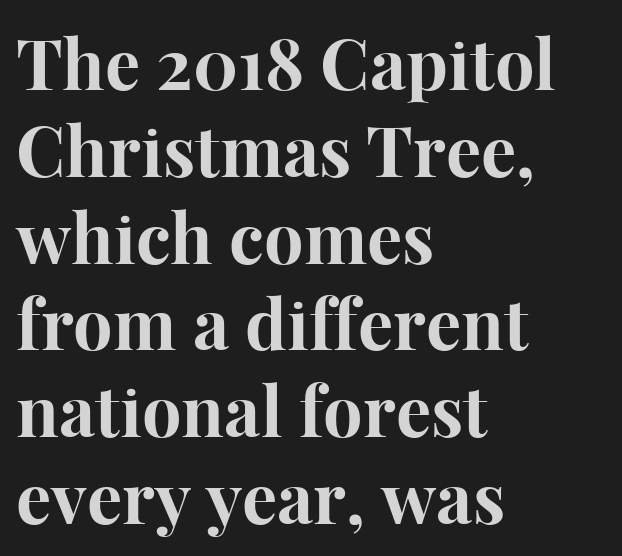
{"serif": "yes", "italic": "no", "bold": "yes", "weight": "bold", "width": "normal", "stroke_contrast": "high", "x_height": "medium", "monospaced": "no", "underline": "no", "align": "left", "line_spacing_ratio": 1.24, "letter_spacing": "normal", "letter_spacing_em": 0.0, "glyph_px": 70}
